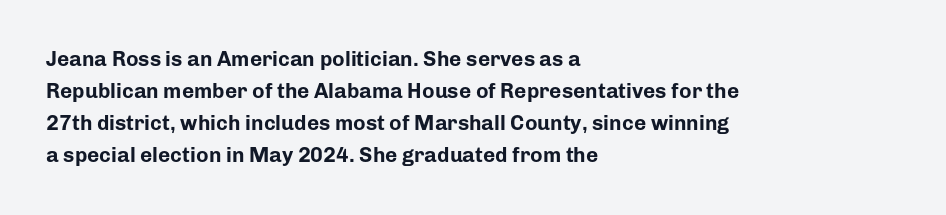
Q: Is the text bold? A: Yes.
Q: Is the text italic (slanted)? A: No, it is upright.
Q: Is the text underlined? A: No.
Q: How is the paragraph aligned? A: Left-aligned.
Q: Is the spacing between letters normal or unusually wide? A: Normal.
Q: Is the spacing between lines tight, normal or loose? A: Normal.
